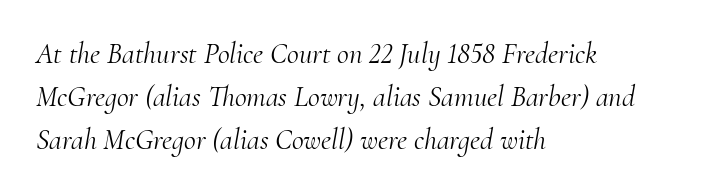
The image shows 29 px light serif type, italic (leaning right); set left-aligned, normal line spacing (1.49x), normal letter spacing, not underlined; medium stroke contrast and a small x-height.
